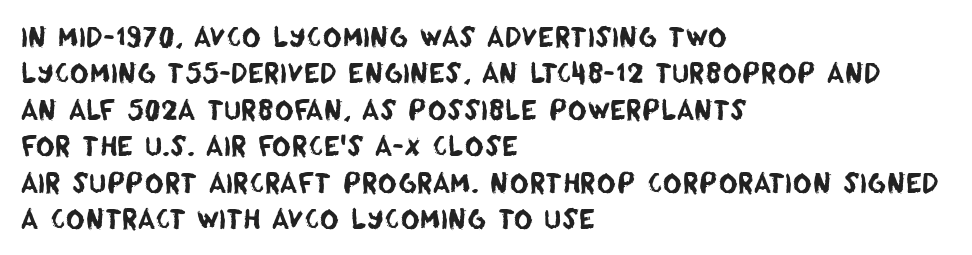
Q: Is the text underlined? A: No.
Q: How is the paragraph aligned? A: Left-aligned.
Q: Is the spacing between letters normal or unusually wide? A: Normal.
Q: Is the spacing between lines tight, normal or loose? A: Normal.
